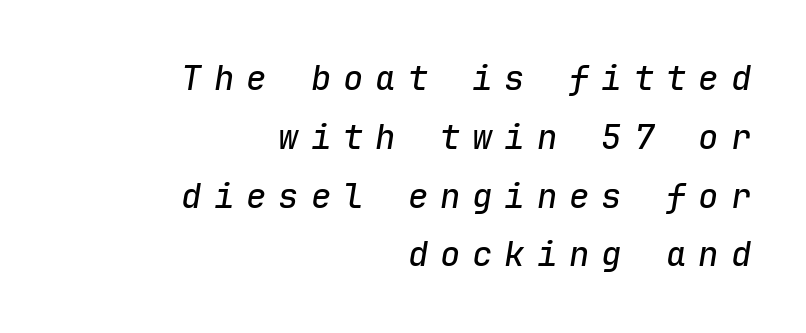
Q: Is the text italic (slanted)? A: Yes, it leans right by about 9 degrees.
Q: Is the text underlined? A: No.
Q: How is the paragraph aligned? A: Right-aligned.
Q: Is the spacing between letters normal or unusually wide? A: Unusually wide.
Q: Width (condensed, normal, or wide)? A: Normal.
Q: Stroke contrast? A: Low.
Q: x-height? A: Medium.
Q: Monospaced? A: Yes.
